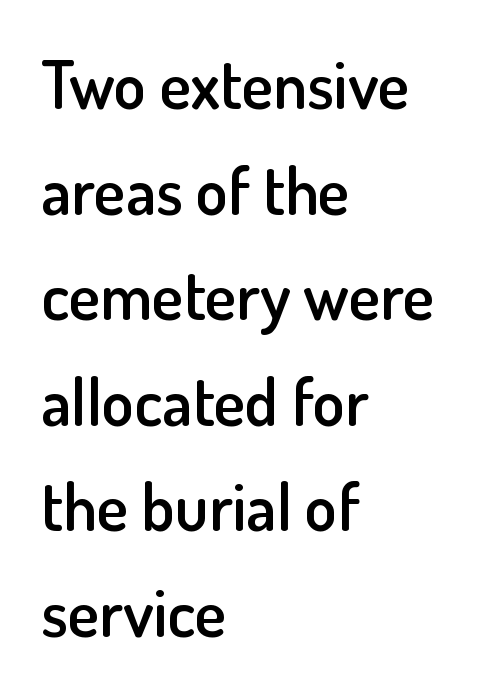
Q: Is the text bold? A: Semi-bold.
Q: Is the text italic (slanted)? A: No, it is upright.
Q: Is the typeface a serif or a sans-serif typeface? A: Sans-serif.
Q: Is the text underlined? A: No.
Q: How is the paragraph aligned? A: Left-aligned.
Q: Is the spacing between letters normal or unusually wide? A: Normal.
Q: Is the spacing between lines tight, normal or loose? A: Normal.
Q: Width (condensed, normal, or wide)? A: Normal.
Q: Stroke contrast? A: Low.
Q: x-height? A: Small.
Q: Monospaced? A: No.
